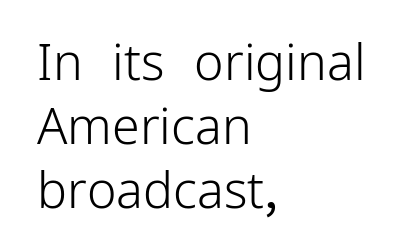
Notice how the passage keeps a crisp vertical edge on the left only. The type sits square on the baseline with zero lean. Type style note: lacks serifs. The baseline area is clear. A light-to-regular cut is what we see here.
